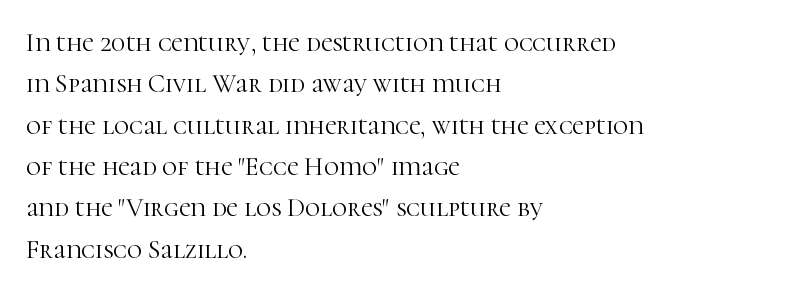
Q: Is the text bold? A: No.
Q: Is the text italic (slanted)? A: No, it is upright.
Q: Is the text underlined? A: No.
Q: How is the paragraph aligned? A: Left-aligned.
Q: Is the spacing between letters normal or unusually wide? A: Normal.
Q: Is the spacing between lines tight, normal or loose? A: Normal.
